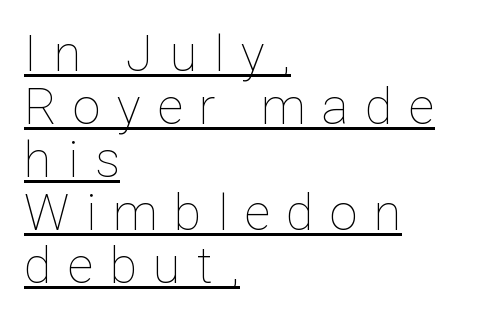
Q: Is the text bold? A: No.
Q: Is the text italic (slanted)? A: No, it is upright.
Q: Is the text underlined? A: Yes.
Q: How is the paragraph aligned? A: Left-aligned.
Q: Is the spacing between letters normal or unusually wide? A: Unusually wide.
Q: Is the spacing between lines tight, normal or loose? A: Tight.
Q: Width (condensed, normal, or wide)? A: Normal.
Q: Stroke contrast? A: Low.
Q: x-height? A: Medium.
Q: Monospaced? A: No.
